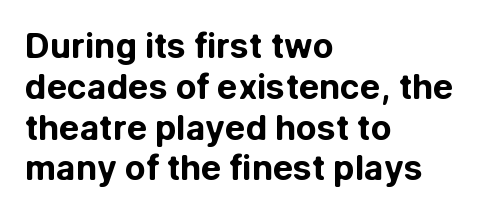
{"serif": "no", "italic": "no", "bold": "yes", "weight": "bold", "width": "normal", "stroke_contrast": "low", "x_height": "medium", "monospaced": "no", "underline": "no", "align": "left", "line_spacing_ratio": 1.2, "letter_spacing": "normal", "letter_spacing_em": 0.0, "glyph_px": 34}
